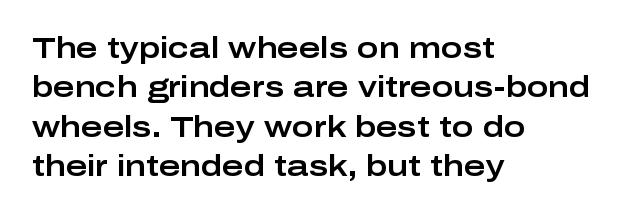
The image shows 29 px wide sans-serif type, upright; set left-aligned, normal line spacing (1.36x), normal letter spacing, not underlined; low stroke contrast and a medium x-height.
